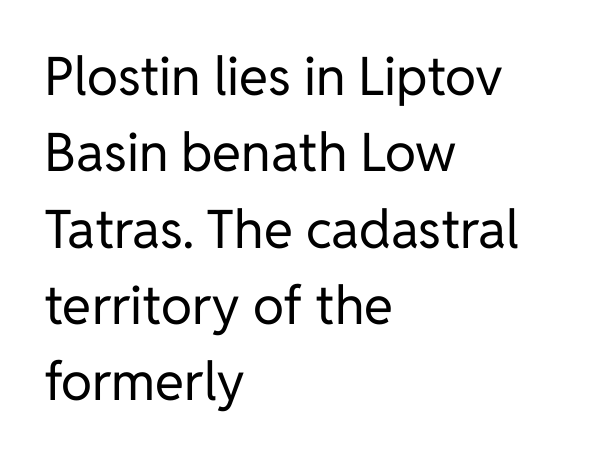
{"serif": "no", "italic": "no", "bold": "no", "weight": "regular", "width": "normal", "stroke_contrast": "low", "x_height": "medium", "monospaced": "no", "underline": "no", "align": "left", "line_spacing": "normal", "line_spacing_ratio": 1.44, "letter_spacing": "normal", "letter_spacing_em": 0.0, "glyph_px": 53}
